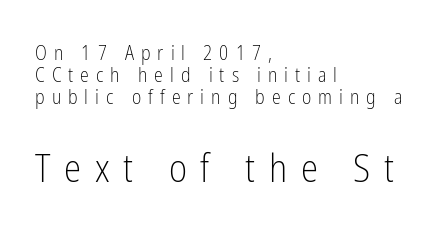
{"serif": "no", "italic": "no", "bold": "no", "weight": "light", "width": "condensed", "stroke_contrast": "low", "x_height": "medium", "monospaced": "no", "underline": "no", "align": "left", "line_spacing": "tight", "line_spacing_ratio": 1.11, "letter_spacing": "wide", "letter_spacing_em": 0.35, "larger_block": "second", "size_ratio": 1.95, "glyph_px": 39}
